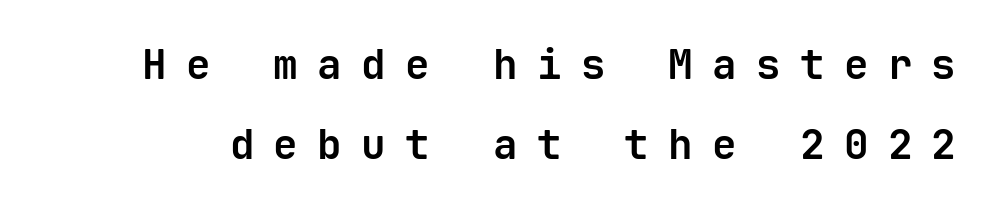
The image shows 41 px bold sans-serif type, upright, monospaced; set loose line spacing (1.94x), unusually wide letter spacing (+0.47 em), not underlined; low stroke contrast and a medium x-height.
